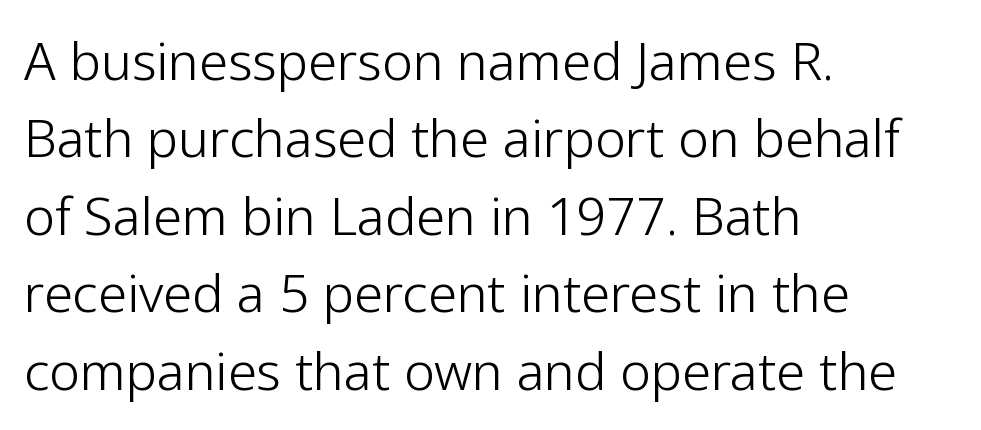
{"serif": "no", "italic": "no", "bold": "no", "weight": "light", "width": "normal", "stroke_contrast": "low", "x_height": "medium", "monospaced": "no", "underline": "no", "align": "left", "line_spacing": "normal", "line_spacing_ratio": 1.49, "letter_spacing": "normal", "letter_spacing_em": 0.0, "glyph_px": 52}
